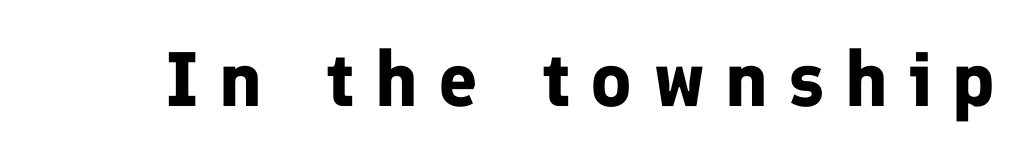
Q: Is the text bold? A: Yes.
Q: Is the text italic (slanted)? A: No, it is upright.
Q: Is the typeface a serif or a sans-serif typeface? A: Sans-serif.
Q: Is the text underlined? A: No.
Q: Is the spacing between letters normal or unusually wide? A: Unusually wide.
Q: Width (condensed, normal, or wide)? A: Normal.
Q: Stroke contrast? A: Low.
Q: x-height? A: Medium.
Q: Monospaced? A: No.
